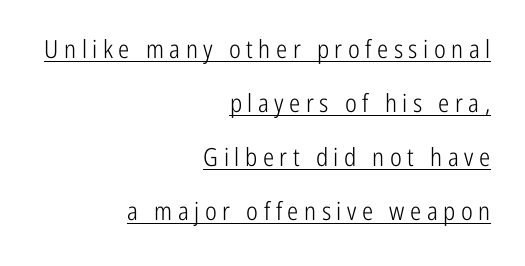
Layout note: lines flush right. If you drew a line through each stem, it would be perfectly vertical. Inter-character spacing is expanded well beyond the font's built-in metrics. Compared with typical paragraphs, the rows here are farther apart.
